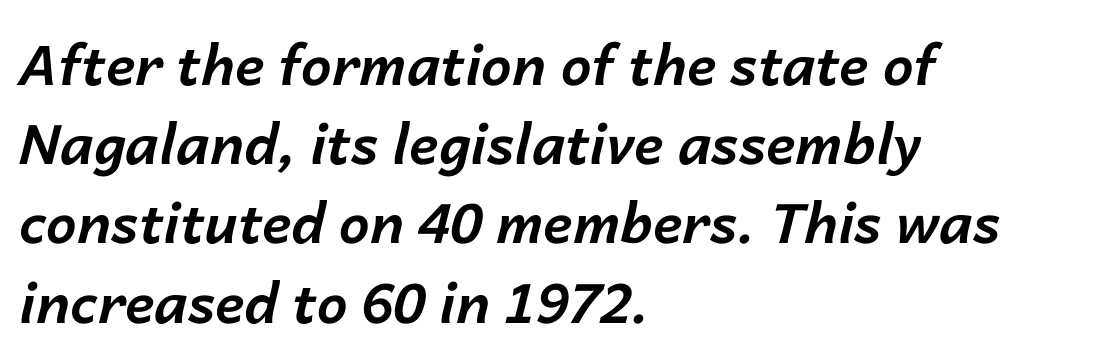
Q: Is the text bold? A: Yes.
Q: Is the text italic (slanted)? A: Yes, it leans right by about 14 degrees.
Q: Is the text underlined? A: No.
Q: How is the paragraph aligned? A: Left-aligned.
Q: Is the spacing between letters normal or unusually wide? A: Normal.
Q: Is the spacing between lines tight, normal or loose? A: Normal.
Q: Width (condensed, normal, or wide)? A: Normal.
Q: Stroke contrast? A: Low.
Q: x-height? A: Medium.
Q: Monospaced? A: No.
